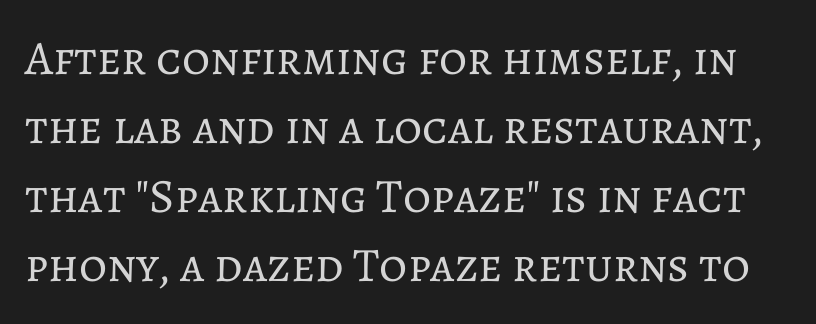
Q: Is the text bold? A: No.
Q: Is the text italic (slanted)? A: No, it is upright.
Q: Is the text underlined? A: No.
Q: Is the spacing between letters normal or unusually wide? A: Normal.
Q: Is the spacing between lines tight, normal or loose? A: Normal.
Q: Width (condensed, normal, or wide)? A: Normal.
Q: Stroke contrast? A: Low.
Q: x-height? A: Medium.
Q: Monospaced? A: No.
